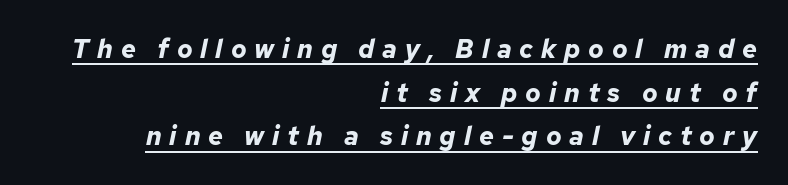
Q: Is the text bold? A: Yes.
Q: Is the text italic (slanted)? A: Yes, it leans right by about 12 degrees.
Q: Is the text underlined? A: Yes.
Q: How is the paragraph aligned? A: Right-aligned.
Q: Is the spacing between letters normal or unusually wide? A: Unusually wide.
Q: Is the spacing between lines tight, normal or loose? A: Normal.
